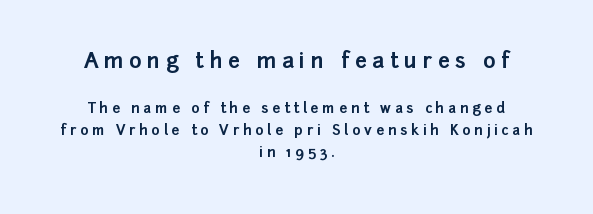
This rendering widens character spacing well past its baseline value. The typesetter chose a symmetrical, centered arrangement here. Underlining? Definitely not there. What's the leading like? Ordinary, nothing unusual.
